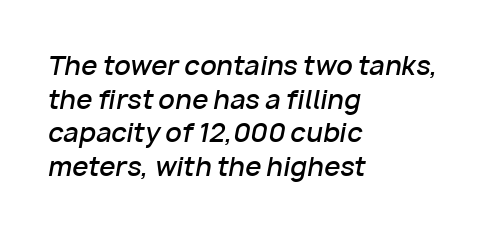
Nobody drew a line under any word here. On the weight axis this lands at semibold, roughly 600. Every row of glyphs begins at an identical x-position on the left. A typesetter would mark this as italic. Compared with typical body copy, the letter spacing here is the same. Quick note: interline space is typical.
